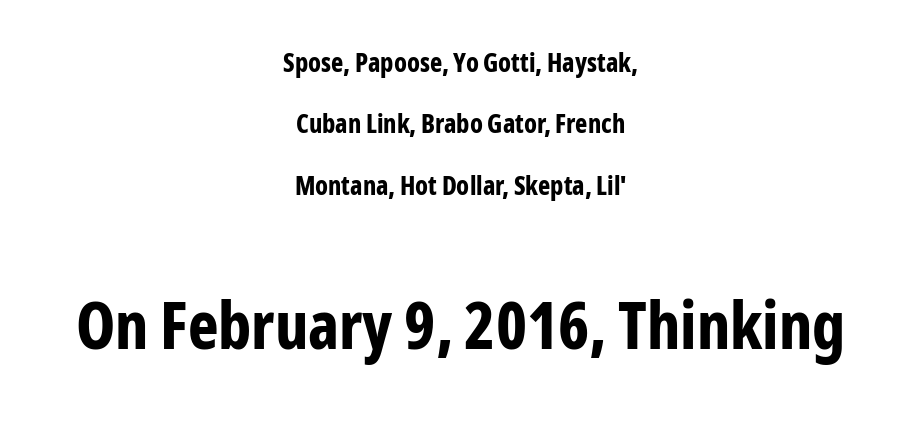
{"serif": "no", "italic": "no", "bold": "yes", "weight": "bold", "width": "condensed", "stroke_contrast": "low", "x_height": "medium", "monospaced": "no", "underline": "no", "align": "center", "line_spacing": "loose", "line_spacing_ratio": 2.36, "letter_spacing": "normal", "letter_spacing_em": 0.0, "larger_block": "second", "size_ratio": 2.5, "glyph_px": 65}
